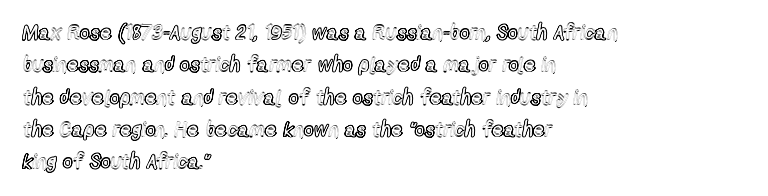
Glyph-to-glyph distance matches everyday printed text. Notice how descenders clear the ascenders below comfortably — that's standard leading. The strip under each line holds only bare page. Layout note: lines flush left.
